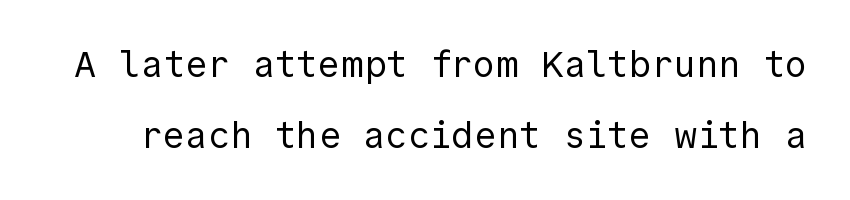
{"serif": "no", "italic": "no", "bold": "no", "weight": "regular", "width": "normal", "x_height": "medium", "underline": "no", "line_spacing": "loose", "line_spacing_ratio": 1.93, "letter_spacing": "normal", "letter_spacing_em": 0.0, "glyph_px": 37}
